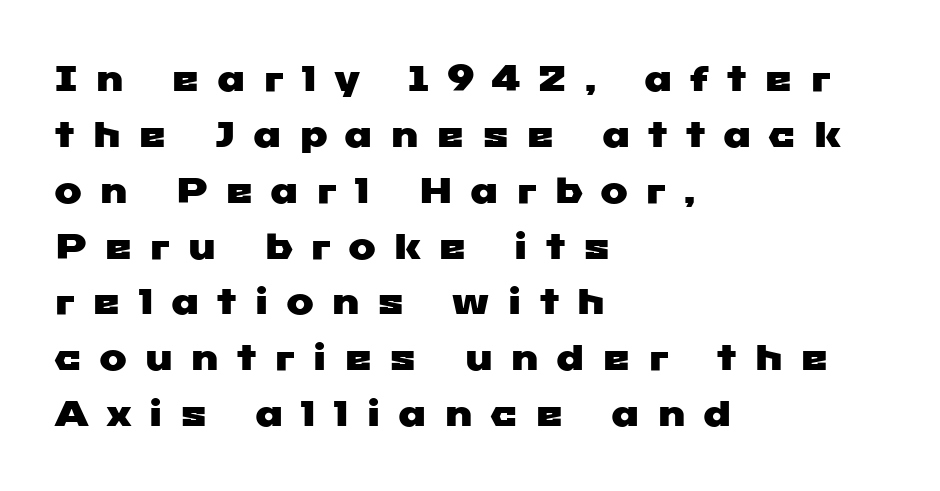
The image shows 37 px wide sans-serif type; set left-aligned, normal line spacing (1.51x), unusually wide letter spacing (+0.45 em), not underlined; low stroke contrast and a medium x-height.
